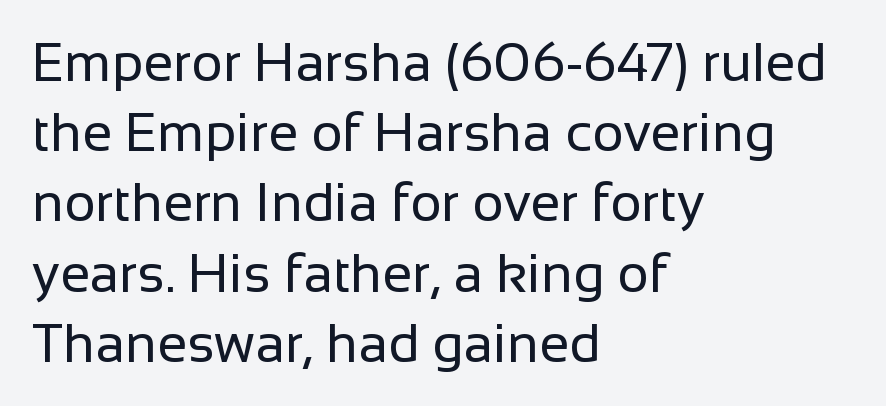
Q: Is the text bold? A: No.
Q: Is the text italic (slanted)? A: No, it is upright.
Q: Is the typeface a serif or a sans-serif typeface? A: Sans-serif.
Q: Is the text underlined? A: No.
Q: How is the paragraph aligned? A: Left-aligned.
Q: Is the spacing between letters normal or unusually wide? A: Normal.
Q: Is the spacing between lines tight, normal or loose? A: Normal.
Q: Width (condensed, normal, or wide)? A: Normal.
Q: Stroke contrast? A: Low.
Q: x-height? A: Medium.
Q: Monospaced? A: No.
